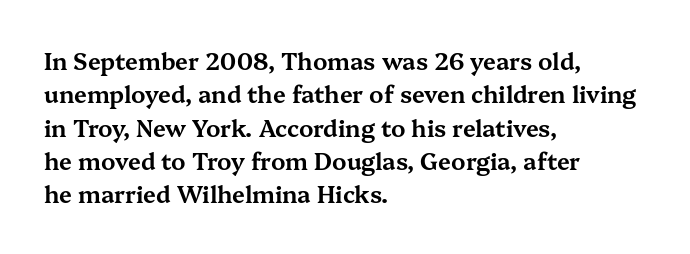
The image shows 23 px text type, upright; set left-aligned, normal line spacing (1.45x), normal letter spacing, not underlined.
